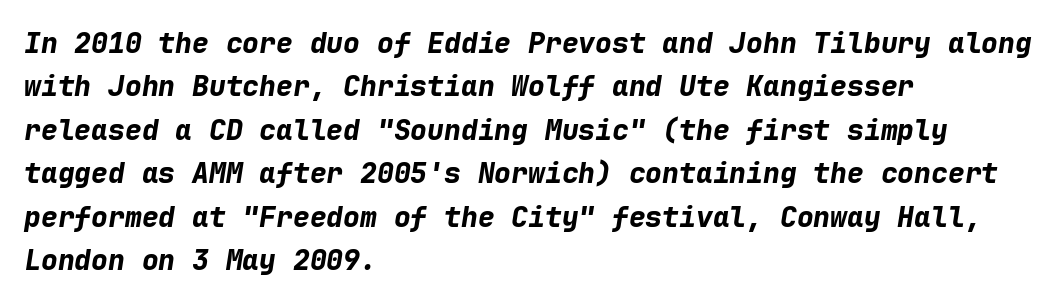
The image shows 28 px bold type, italic (leaning right), monospaced; set left-aligned, normal line spacing (1.55x), normal letter spacing, not underlined; low stroke contrast and a medium x-height.
